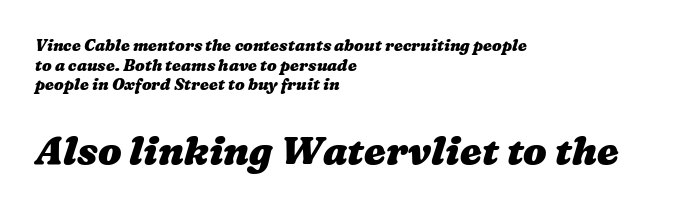
How are the letters spaced? Ordinarily, with no added tracking. The emphasis by scale lands on block number two, below. These lines are set flush left with a ragged right edge. You could not count columns in this text — the font is proportionally spaced.
